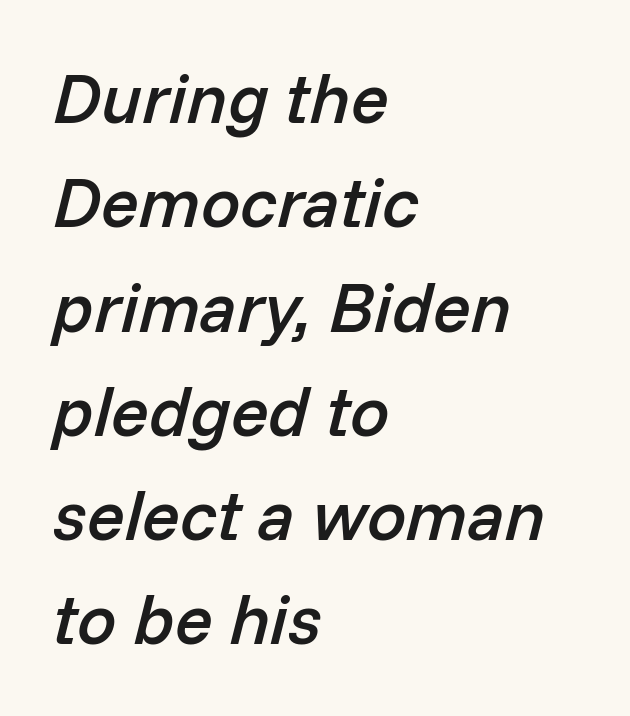
Q: Is the text bold? A: Semi-bold.
Q: Is the text italic (slanted)? A: Yes, it leans right by about 14 degrees.
Q: Is the text underlined? A: No.
Q: How is the paragraph aligned? A: Left-aligned.
Q: Is the spacing between letters normal or unusually wide? A: Normal.
Q: Is the spacing between lines tight, normal or loose? A: Normal.
Q: Width (condensed, normal, or wide)? A: Normal.
Q: Stroke contrast? A: Low.
Q: x-height? A: Medium.
Q: Monospaced? A: No.
